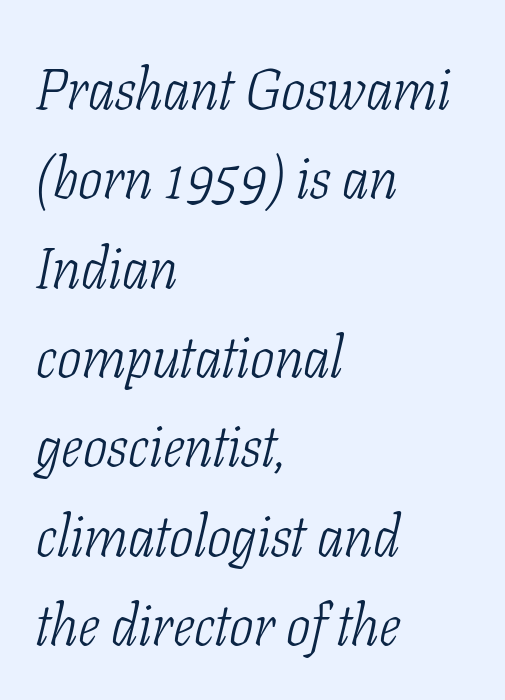
{"serif": "yes", "italic": "yes", "lean": "right", "slant_degrees": 11, "bold": "no", "weight": "light", "width": "condensed", "stroke_contrast": "low", "x_height": "medium", "monospaced": "no", "underline": "no", "align": "left", "line_spacing": "normal", "line_spacing_ratio": 1.54, "letter_spacing": "normal", "letter_spacing_em": 0.0, "glyph_px": 58}
